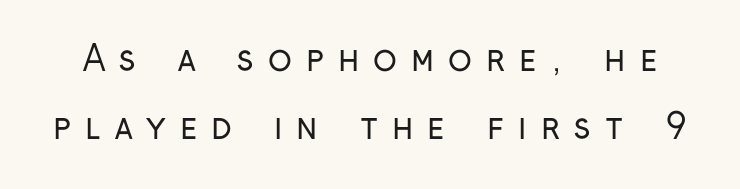
{"serif": "no", "italic": "no", "bold": "no", "weight": "regular", "width": "condensed", "stroke_contrast": "low", "x_height": "medium", "monospaced": "no", "underline": "no", "line_spacing": "loose", "line_spacing_ratio": 1.94, "letter_spacing": "wide", "letter_spacing_em": 0.4, "glyph_px": 35}
